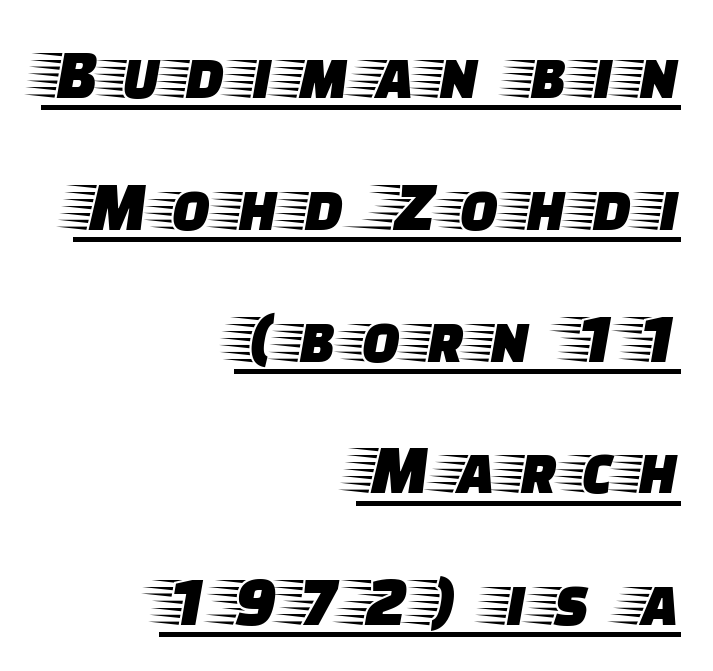
The image shows 72 px wide serif type; set right-aligned, line spacing 1.83x, underlined; low stroke contrast and a large x-height.
